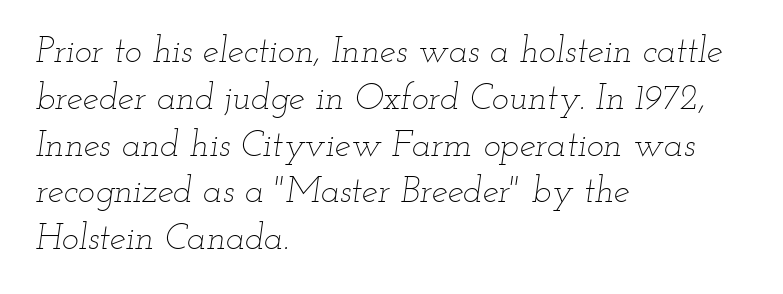
Posture: slanted. Do the characters align in a grid? No, the font is proportional. The string is rendered with underlining switched off. No letter is thick-stroked: the sample isn't bold.
